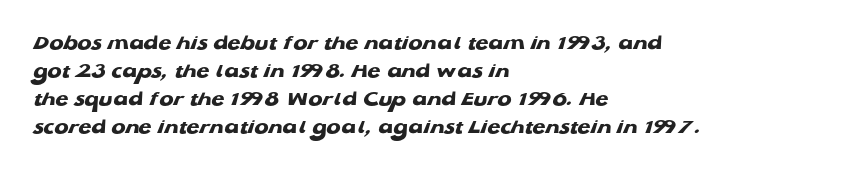
{"bold": "yes", "underline": "no", "align": "left", "line_spacing": "normal", "line_spacing_ratio": 1.33, "letter_spacing": "normal", "letter_spacing_em": 0.0, "glyph_px": 21}
